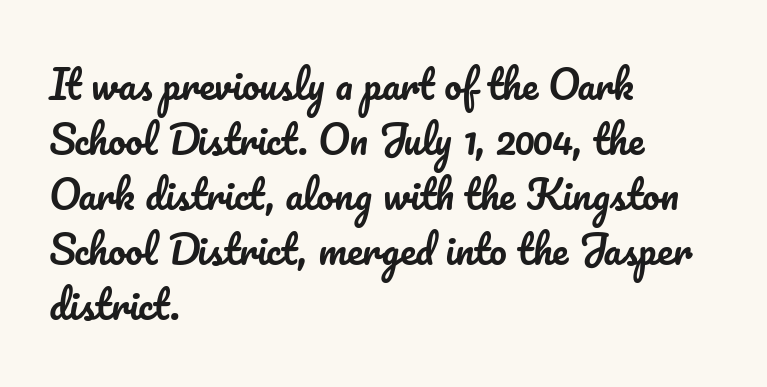
{"width": "normal", "stroke_contrast": "low", "x_height": "small", "monospaced": "no", "underline": "no", "align": "left", "line_spacing": "normal", "line_spacing_ratio": 1.41, "letter_spacing": "normal", "letter_spacing_em": 0.0, "glyph_px": 39}
